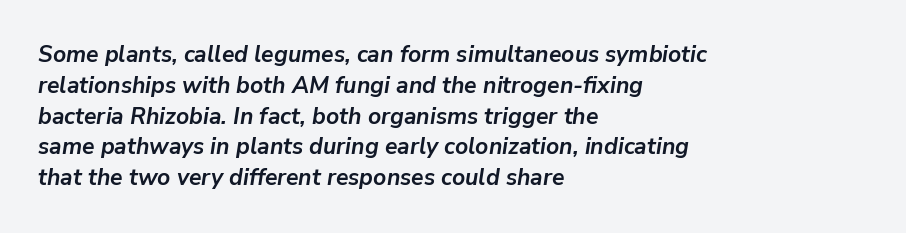
Q: Is the text bold? A: Yes.
Q: Is the text italic (slanted)? A: Yes, it leans right by about 9 degrees.
Q: Is the text underlined? A: No.
Q: How is the paragraph aligned? A: Left-aligned.
Q: Is the spacing between letters normal or unusually wide? A: Normal.
Q: Is the spacing between lines tight, normal or loose? A: Normal.
